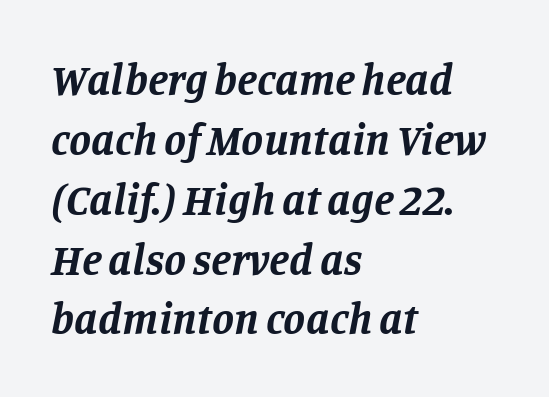
{"serif": "yes", "italic": "yes", "lean": "right", "slant_degrees": 11, "bold": "yes", "weight": "bold", "width": "normal", "stroke_contrast": "low", "x_height": "large", "monospaced": "no", "underline": "no", "align": "left", "line_spacing": "normal", "line_spacing_ratio": 1.36, "letter_spacing": "normal", "letter_spacing_em": 0.0, "glyph_px": 44}
